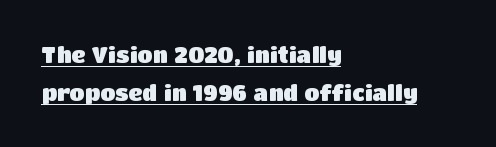
{"italic": "no", "bold": "yes", "underline": "yes", "align": "left", "line_spacing_ratio": 1.73, "letter_spacing": "normal", "letter_spacing_em": 0.0, "glyph_px": 22}
